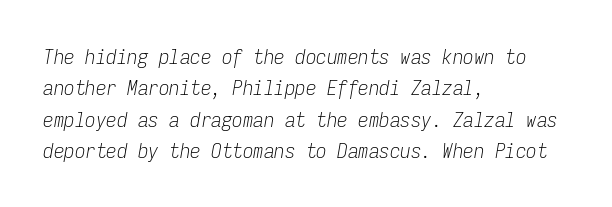
The image shows 21 px text type, italic (leaning right); set left-aligned, normal line spacing (1.49x), normal letter spacing, not underlined.
